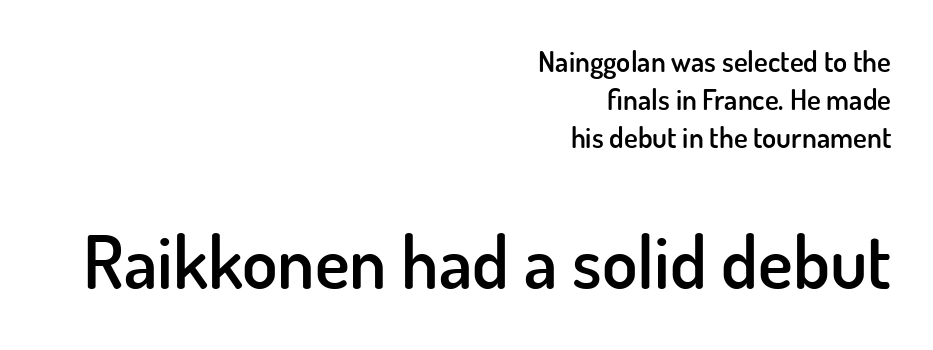
What stands out about the letter spacing? Nothing — it is the standard amount. Ordinary non-slanted type is in use. You could not count columns in this text — the font is proportionally spaced. The designer went with a sans here, leaving each stem footless. All the whitespace from short lines collects on the left.
